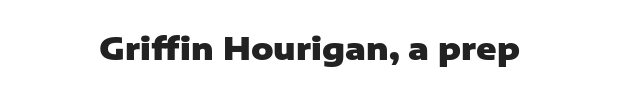
Is this a fixed-width face? No — the glyphs have proportional, varying widths. Examine the stroke ends and you'll find no serifs. In terms of letterspacing, this is plain default setting. In terms of weight, the rendering is a true, heavy bold.
